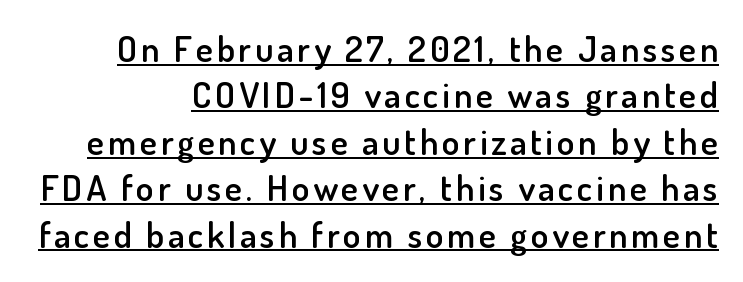
Q: Is the text bold? A: Semi-bold.
Q: Is the text italic (slanted)? A: No, it is upright.
Q: Is the typeface a serif or a sans-serif typeface? A: Sans-serif.
Q: Is the text underlined? A: Yes.
Q: How is the paragraph aligned? A: Right-aligned.
Q: Is the spacing between lines tight, normal or loose? A: Normal.
Q: Width (condensed, normal, or wide)? A: Normal.
Q: Stroke contrast? A: Low.
Q: x-height? A: Small.
Q: Monospaced? A: No.
